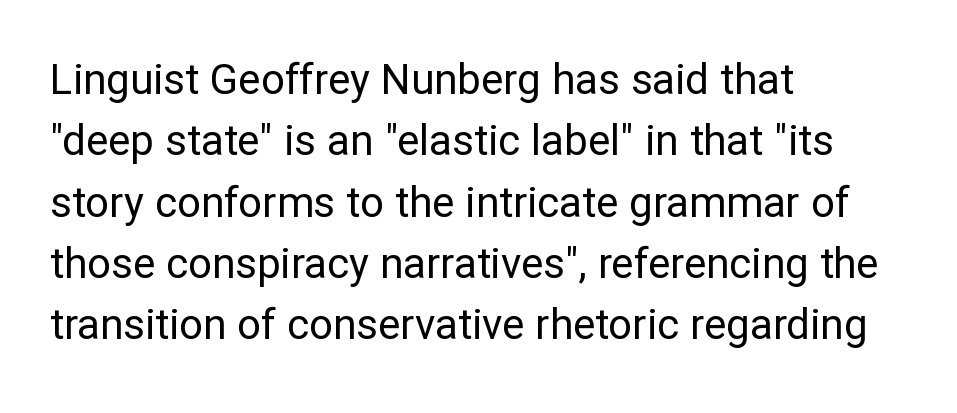
Q: Is the text bold? A: No.
Q: Is the text italic (slanted)? A: No, it is upright.
Q: Is the typeface a serif or a sans-serif typeface? A: Sans-serif.
Q: Is the text underlined? A: No.
Q: How is the paragraph aligned? A: Left-aligned.
Q: Is the spacing between letters normal or unusually wide? A: Normal.
Q: Is the spacing between lines tight, normal or loose? A: Normal.
Q: Width (condensed, normal, or wide)? A: Normal.
Q: Stroke contrast? A: Low.
Q: x-height? A: Medium.
Q: Monospaced? A: No.
